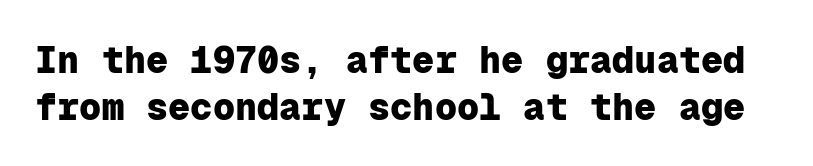
Q: Is the text bold? A: Yes.
Q: Is the text italic (slanted)? A: No, it is upright.
Q: Is the typeface a serif or a sans-serif typeface? A: Sans-serif.
Q: Is the text underlined? A: No.
Q: Is the spacing between letters normal or unusually wide? A: Normal.
Q: Is the spacing between lines tight, normal or loose? A: Normal.
Q: Width (condensed, normal, or wide)? A: Normal.
Q: Stroke contrast? A: Low.
Q: x-height? A: Medium.
Q: Monospaced? A: Yes.
